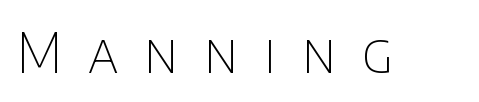
A sans-serif font was chosen for this passage. Plain, unruled lines of type. The font's upright variant was chosen for this text. Looks like regular typesetting: each glyph gets only the width it needs.
